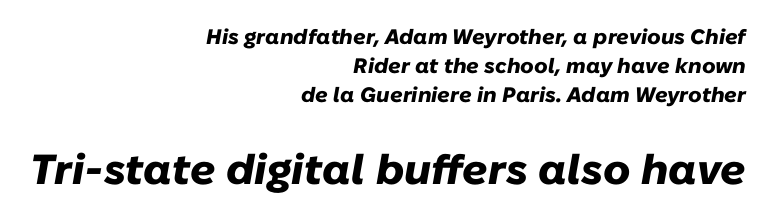
Horizontal bands of white between lines are of average thickness. You get the small type first, then a jump to larger type. Summary of weight: heavy, a full bold. Think of a printed novel: that variable character pitch is what you see here. The rendering applies a slant to the glyphs. The gaps between neighbouring characters are ordinary and unremarkable.
